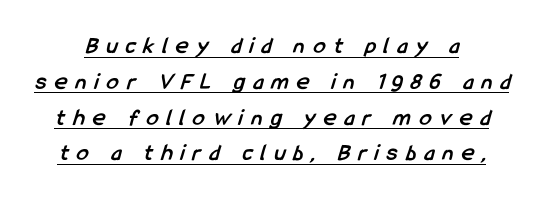
Substantial extra tracking has been applied to these lines. Looks like someone drew a line under every word here. Baseline-to-baseline distance is the conventional proportion of letter height. These words are printed bold, with thick strokes throughout.
